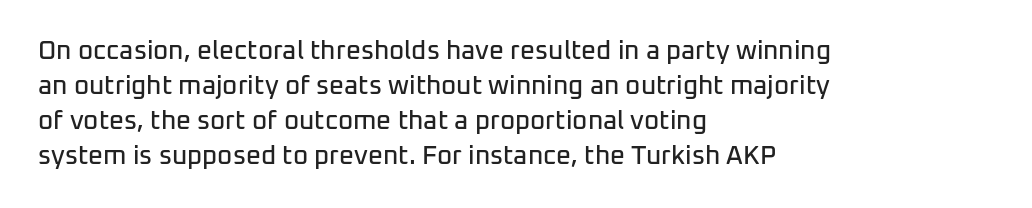
The letters stand straight up with perfectly vertical stems. Anything drawn beneath the words? Only blank space. Vertical spacing — default. Short note: letters normally spaced. Leftover space on each line is placed entirely after the last word.
